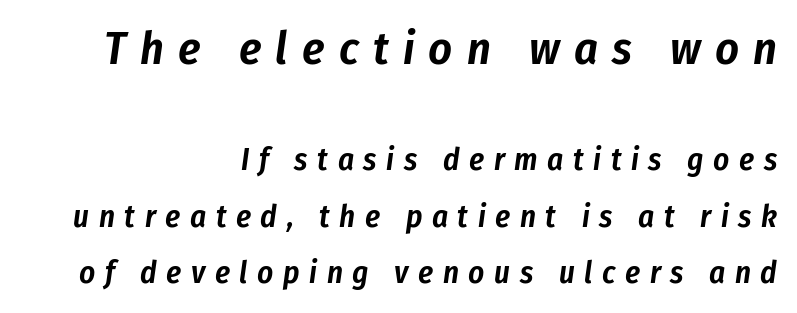
The image shows 46 px condensed type, italic (leaning right); set right-aligned, line spacing 1.83x, unusually wide letter spacing (+0.31 em), not underlined; the first (top) block is 1.48x larger; low stroke contrast and a medium x-height.
